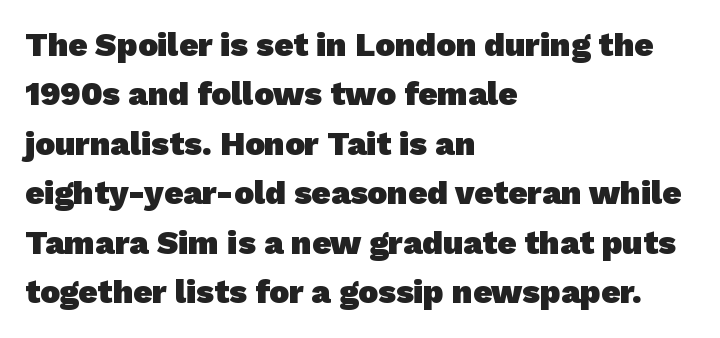
The image shows 33 px heavy sans-serif type; set left-aligned, normal line spacing (1.5x), normal letter spacing, not underlined; low stroke contrast and a medium x-height.
